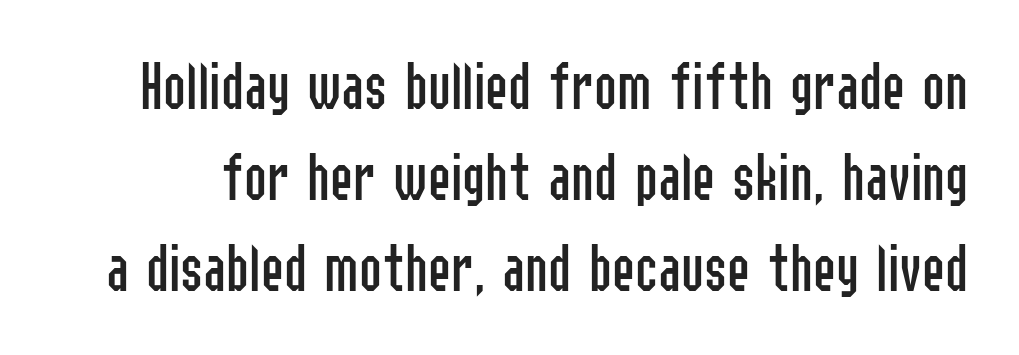
Q: Is the text bold? A: No.
Q: Is the text italic (slanted)? A: No, it is upright.
Q: Is the typeface a serif or a sans-serif typeface? A: Sans-serif.
Q: Is the text underlined? A: No.
Q: Is the spacing between letters normal or unusually wide? A: Normal.
Q: Is the spacing between lines tight, normal or loose? A: Normal.
Q: Width (condensed, normal, or wide)? A: Condensed.
Q: Stroke contrast? A: Low.
Q: x-height? A: Medium.
Q: Monospaced? A: No.
